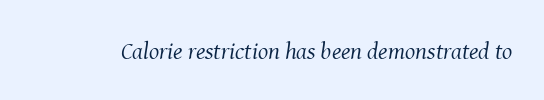
{"italic": "yes", "lean": "right", "slant_degrees": 8, "bold": "no", "underline": "no", "letter_spacing": "normal", "letter_spacing_em": 0.0, "glyph_px": 24}
